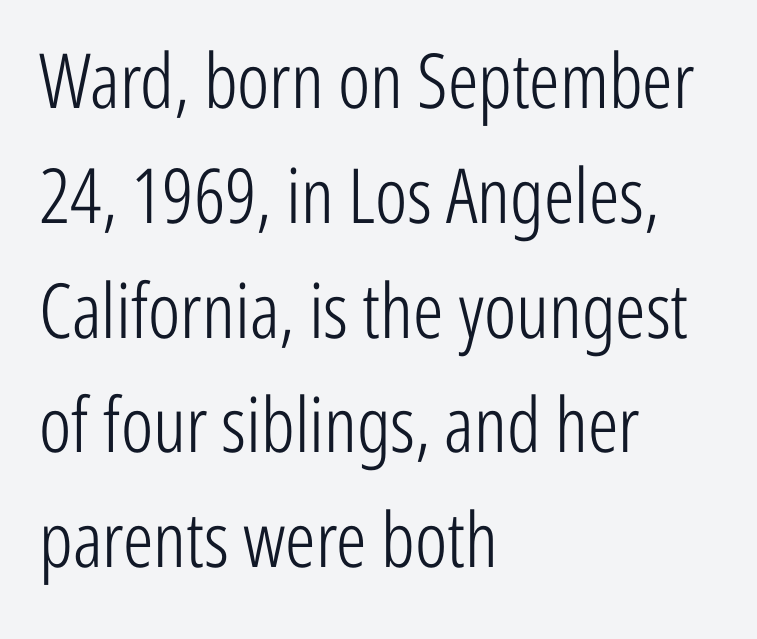
The image shows 76 px light, condensed sans-serif type, upright; set left-aligned, normal line spacing (1.51x), normal letter spacing, not underlined; low stroke contrast and a medium x-height.
